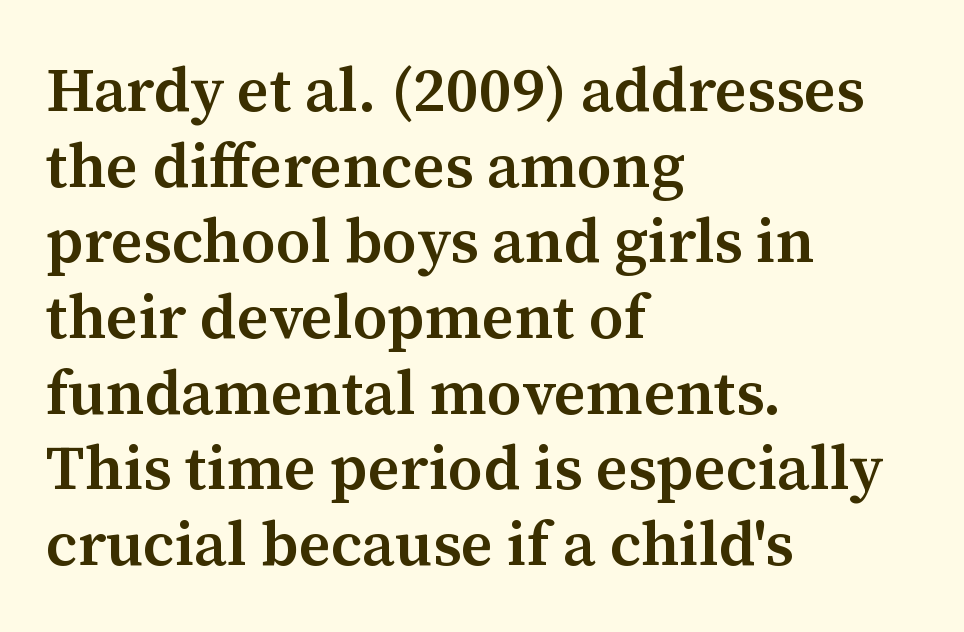
Q: Is the text bold? A: Semi-bold.
Q: Is the text italic (slanted)? A: No, it is upright.
Q: Is the typeface a serif or a sans-serif typeface? A: Serif.
Q: Is the text underlined? A: No.
Q: How is the paragraph aligned? A: Left-aligned.
Q: Is the spacing between letters normal or unusually wide? A: Normal.
Q: Width (condensed, normal, or wide)? A: Normal.
Q: Stroke contrast? A: Medium.
Q: x-height? A: Medium.
Q: Monospaced? A: No.
